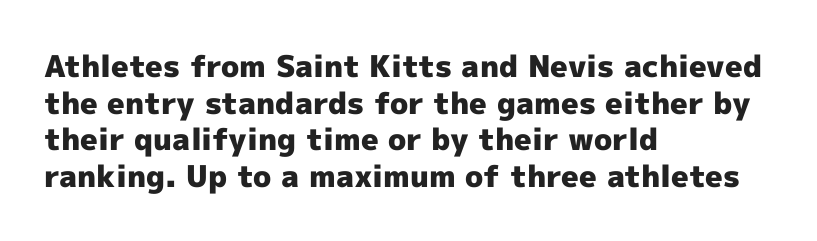
Q: Is the text bold? A: Yes.
Q: Is the text italic (slanted)? A: No, it is upright.
Q: Is the typeface a serif or a sans-serif typeface? A: Sans-serif.
Q: Is the text underlined? A: No.
Q: How is the paragraph aligned? A: Left-aligned.
Q: Is the spacing between letters normal or unusually wide? A: Normal.
Q: Width (condensed, normal, or wide)? A: Normal.
Q: x-height? A: Medium.
Q: Monospaced? A: No.
